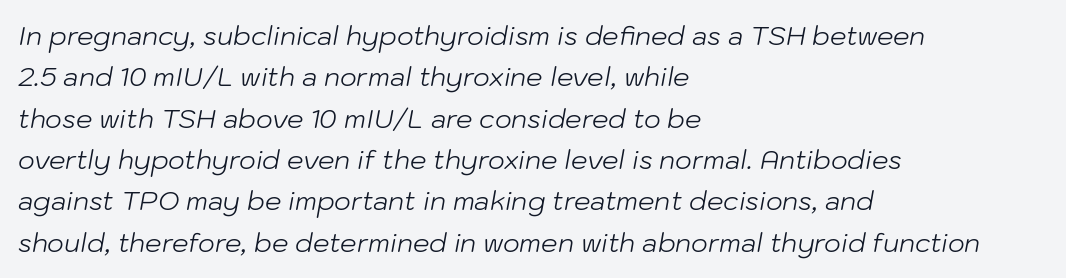
{"italic": "yes", "lean": "right", "slant_degrees": 10, "bold": "no", "underline": "no", "align": "left", "line_spacing": "normal", "line_spacing_ratio": 1.59, "letter_spacing": "normal", "letter_spacing_em": 0.0, "glyph_px": 26}
